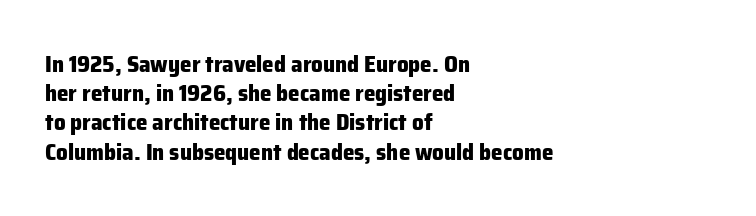
Is the block centered? No — it sits flush against the left margin. Strong, thick strokes mark this as bold type. Plain, unruled lines of type. Nothing unusual about the tracking: characters are spaced as the font intends. When letters stand straight like this, we call the style roman or upright. One glance says typical: line gaps are just what's usual.
